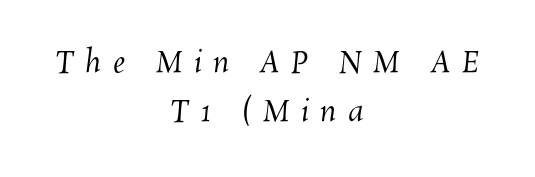
The image shows 29 px regular-weight type; set centered, normal line spacing (1.68x), unusually wide letter spacing (+0.4 em), not underlined; medium stroke contrast and a medium x-height.
